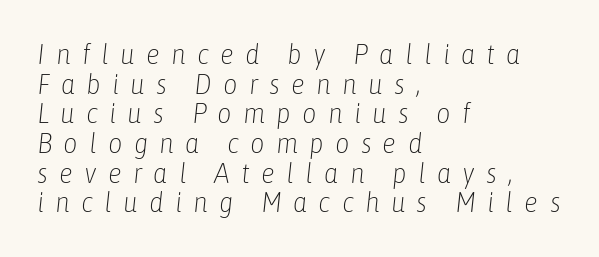
The image shows 28 px light, condensed type, italic (leaning right); set left-aligned, tight line spacing (1.06x), unusually wide letter spacing (+0.4 em), not underlined; low stroke contrast and a medium x-height.
